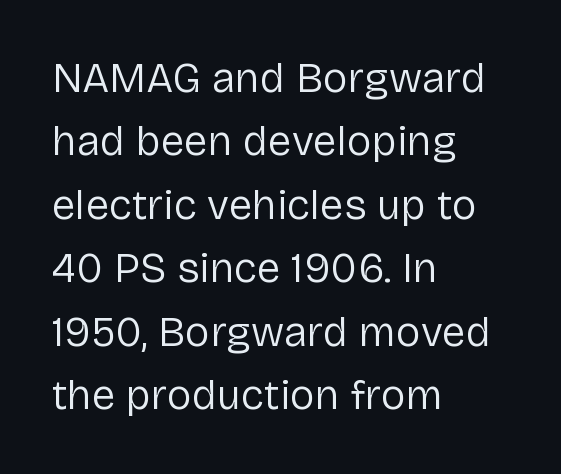
{"serif": "no", "italic": "no", "bold": "no", "weight": "regular", "width": "normal", "stroke_contrast": "low", "x_height": "medium", "monospaced": "no", "underline": "no", "align": "left", "line_spacing": "normal", "line_spacing_ratio": 1.51, "letter_spacing": "normal", "letter_spacing_em": 0.0, "glyph_px": 42}
